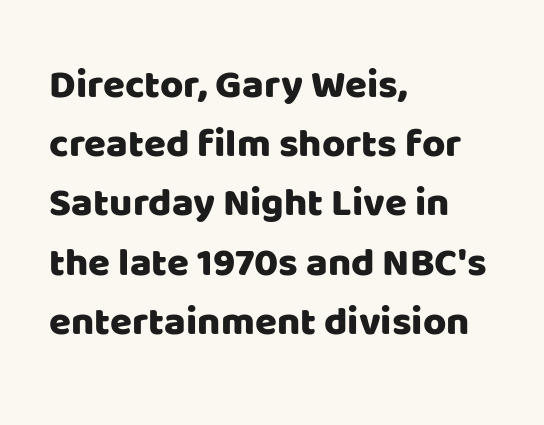
{"serif": "no", "italic": "no", "width": "normal", "stroke_contrast": "low", "x_height": "large", "monospaced": "no", "underline": "no", "align": "left", "line_spacing": "normal", "line_spacing_ratio": 1.48, "letter_spacing": "normal", "letter_spacing_em": 0.0, "glyph_px": 40}
